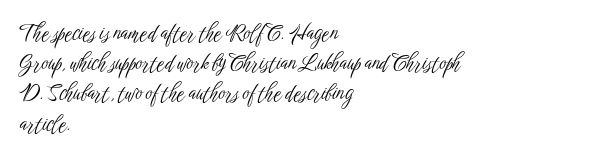
The image shows 21 px text type; set left-aligned, normal line spacing (1.44x), normal letter spacing, not underlined.
